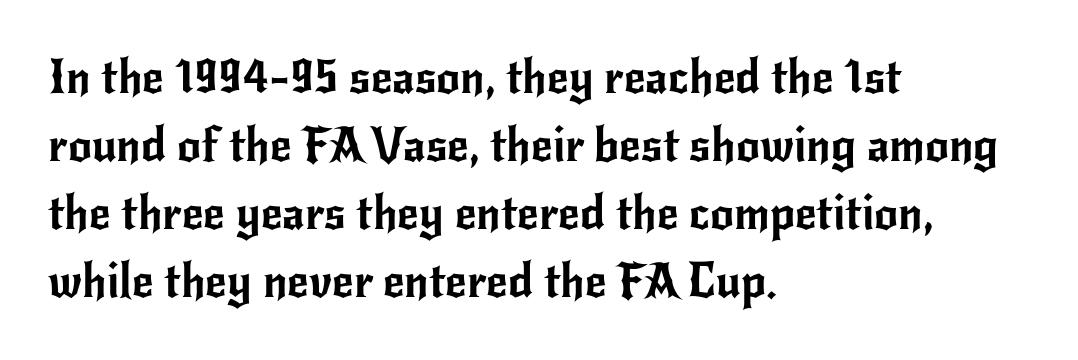
{"serif": "no", "italic": "no", "width": "normal", "stroke_contrast": "low", "x_height": "small", "monospaced": "no", "underline": "no", "align": "left", "line_spacing": "normal", "line_spacing_ratio": 1.45, "letter_spacing": "normal", "letter_spacing_em": 0.0, "glyph_px": 47}
